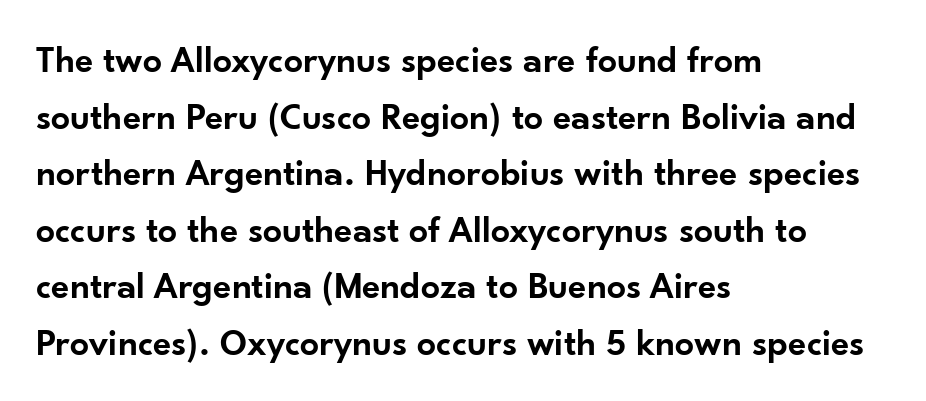
{"serif": "no", "italic": "no", "bold": "semi", "weight": "semibold", "width": "normal", "stroke_contrast": "low", "x_height": "small", "monospaced": "no", "underline": "no", "align": "left", "line_spacing": "normal", "line_spacing_ratio": 1.49, "letter_spacing": "normal", "letter_spacing_em": 0.0, "glyph_px": 38}
